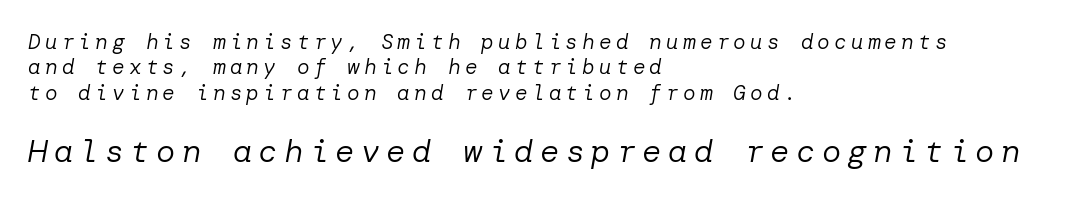
{"italic": "yes", "lean": "right", "slant_degrees": 10, "bold": "no", "weight": "regular", "width": "normal", "stroke_contrast": "low", "x_height": "medium", "underline": "no", "align": "left", "line_spacing_ratio": 1.21, "letter_spacing": "wide", "letter_spacing_em": 0.2, "larger_block": "second", "size_ratio": 1.52, "glyph_px": 32}
